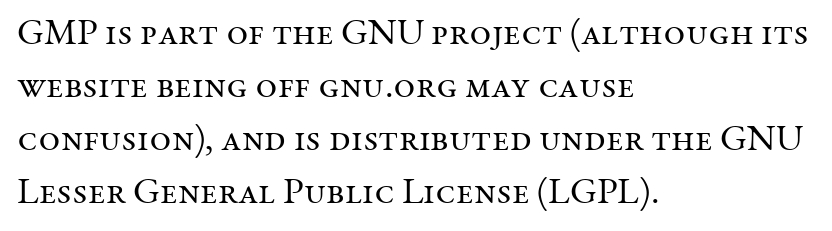
{"serif": "yes", "italic": "no", "bold": "no", "weight": "regular", "width": "normal", "stroke_contrast": "medium", "x_height": "medium", "monospaced": "no", "underline": "no", "align": "left", "line_spacing": "normal", "line_spacing_ratio": 1.43, "letter_spacing": "normal", "letter_spacing_em": 0.0, "glyph_px": 37}
